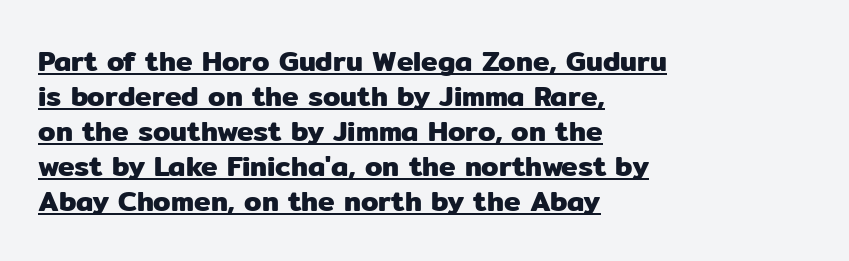
{"serif": "no", "italic": "no", "width": "normal", "stroke_contrast": "low", "x_height": "medium", "monospaced": "no", "underline": "yes", "align": "left", "line_spacing": "normal", "line_spacing_ratio": 1.25, "letter_spacing": "normal", "letter_spacing_em": 0.0, "glyph_px": 28}
